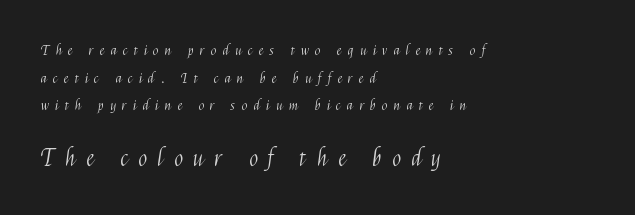
The tracking jumps out immediately: characters are airy and widely separated. Size contrast runs from small at the top to large at the bottom. Which margin do the lines hug? The left one — the right edge is uneven. Stroke thickness stays within the range of a standard reading face or lighter. How would I describe the line gaps? Wide and relaxed.
